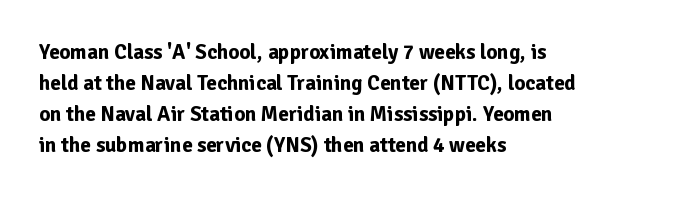
The image shows 21 px bold type, upright; set left-aligned, normal line spacing (1.48x), normal letter spacing, not underlined.
